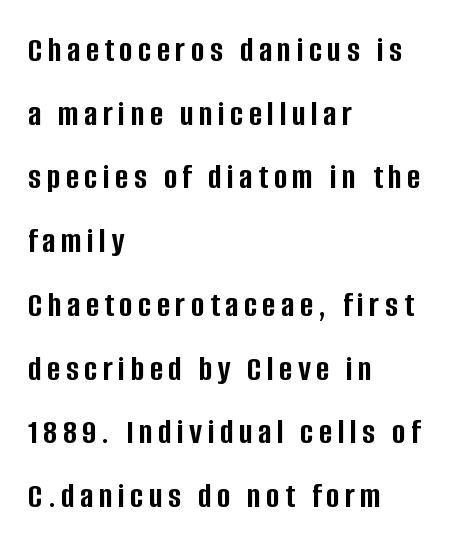
Decoration check: the copy has no underline. A roman cut, with each character standing at attention. Weight check: bold — yes, fully. The letters advance in unequal steps, a hallmark of proportional type. The compositor pushed each line to the left boundary. In terms of letterform style, serifs are entirely absent.
